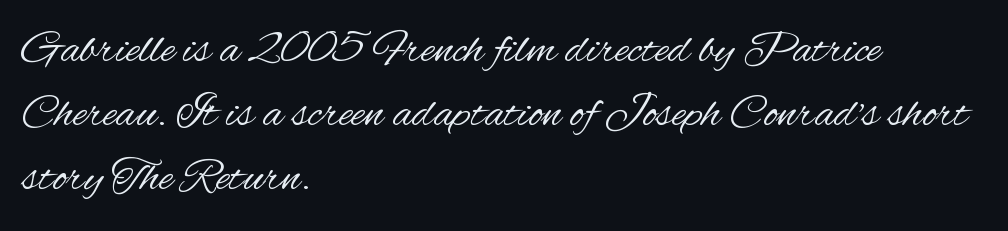
The image shows 47 px regular-weight, condensed sans-serif type; set left-aligned, normal line spacing (1.36x), normal letter spacing, not underlined; medium stroke contrast and a small x-height.
